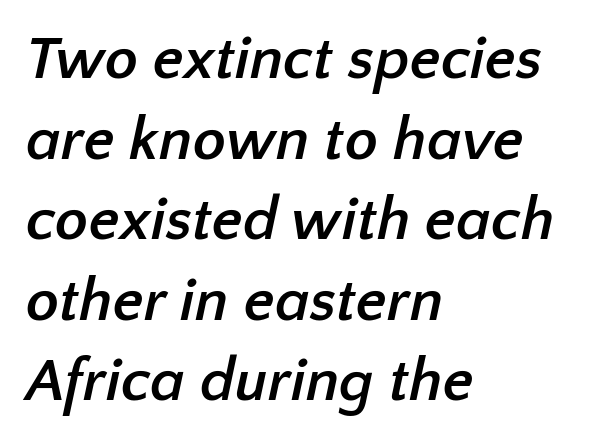
Casual observation: everything's shoved over to the left. This sample has the flowing, uneven cadence of proportional lettering. The glyphs in this specimen are sans serif. Summary of vertical rhythm: regular, with standard interline spacing. The passage shown has conventional tracking throughout.
